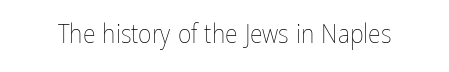
{"italic": "no", "bold": "no", "underline": "no", "letter_spacing": "normal", "letter_spacing_em": 0.0, "glyph_px": 26}
